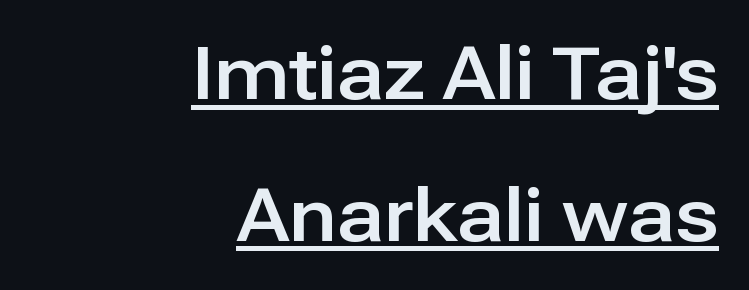
The image shows 73 px sans-serif type, upright; set right-aligned, loose line spacing (1.94x), normal letter spacing, underlined; low stroke contrast and a medium x-height.
